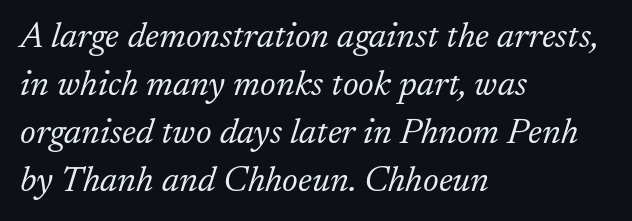
Q: Is the text bold? A: No.
Q: Is the text italic (slanted)? A: Yes, it leans right by about 17 degrees.
Q: Is the typeface a serif or a sans-serif typeface? A: Serif.
Q: Is the text underlined? A: No.
Q: How is the paragraph aligned? A: Left-aligned.
Q: Is the spacing between letters normal or unusually wide? A: Normal.
Q: Is the spacing between lines tight, normal or loose? A: Normal.
Q: Width (condensed, normal, or wide)? A: Normal.
Q: Stroke contrast? A: Low.
Q: x-height? A: Small.
Q: Monospaced? A: No.
